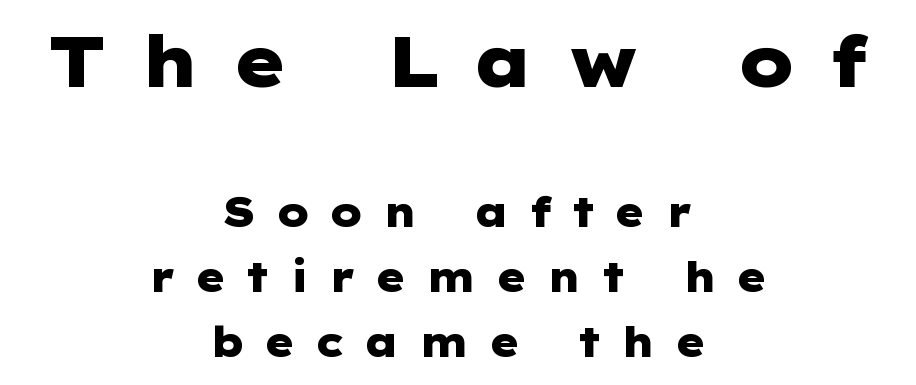
Q: Is the text bold? A: Yes.
Q: Is the text italic (slanted)? A: No, it is upright.
Q: Is the typeface a serif or a sans-serif typeface? A: Sans-serif.
Q: Is the text underlined? A: No.
Q: How is the paragraph aligned? A: Centered.
Q: Is the spacing between letters normal or unusually wide? A: Unusually wide.
Q: Is the spacing between lines tight, normal or loose? A: Normal.
Q: Which block of text is set in a larger size, the first (top) or the second (bottom)? A: The first (top) one.
Q: Width (condensed, normal, or wide)? A: Wide.
Q: Stroke contrast? A: Low.
Q: x-height? A: Medium.
